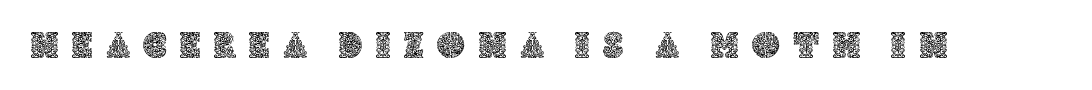
The image shows 38 px text type, upright; set unusually wide letter spacing (+0.35 em), not underlined; a large x-height.
